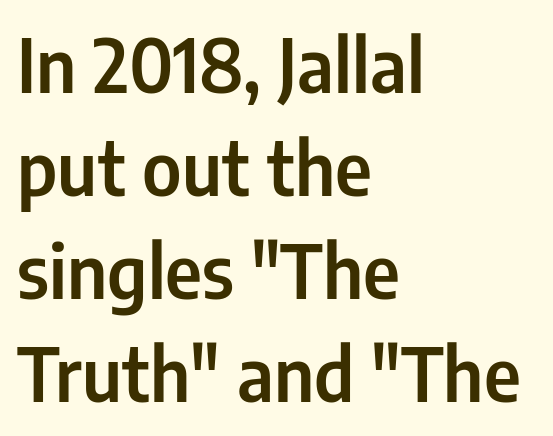
Q: Is the text italic (slanted)? A: No, it is upright.
Q: Is the typeface a serif or a sans-serif typeface? A: Sans-serif.
Q: Is the text underlined? A: No.
Q: How is the paragraph aligned? A: Left-aligned.
Q: Is the spacing between letters normal or unusually wide? A: Normal.
Q: Is the spacing between lines tight, normal or loose? A: Normal.
Q: Width (condensed, normal, or wide)? A: Condensed.
Q: Stroke contrast? A: Low.
Q: x-height? A: Medium.
Q: Monospaced? A: No.
